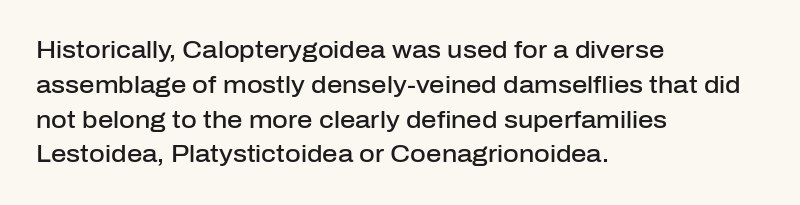
{"italic": "no", "bold": "semi", "underline": "no", "align": "left", "line_spacing": "normal", "line_spacing_ratio": 1.45, "letter_spacing": "normal", "letter_spacing_em": 0.0, "glyph_px": 24}
